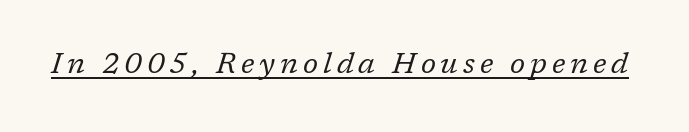
{"serif": "yes", "italic": "yes", "lean": "right", "slant_degrees": 17, "bold": "no", "weight": "regular", "width": "normal", "stroke_contrast": "low", "x_height": "medium", "monospaced": "no", "underline": "yes", "glyph_px": 29}
